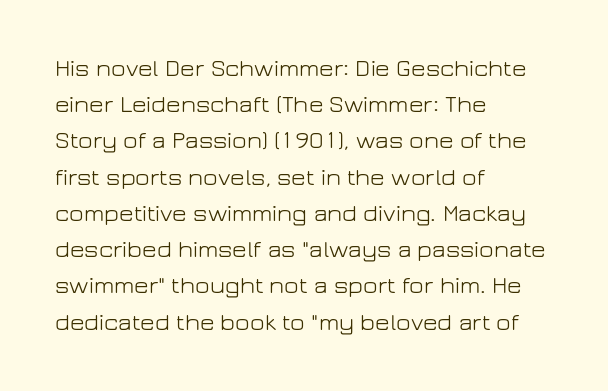
{"italic": "no", "bold": "no", "underline": "no", "align": "left", "line_spacing": "normal", "line_spacing_ratio": 1.45, "letter_spacing": "normal", "letter_spacing_em": 0.0, "glyph_px": 25}
